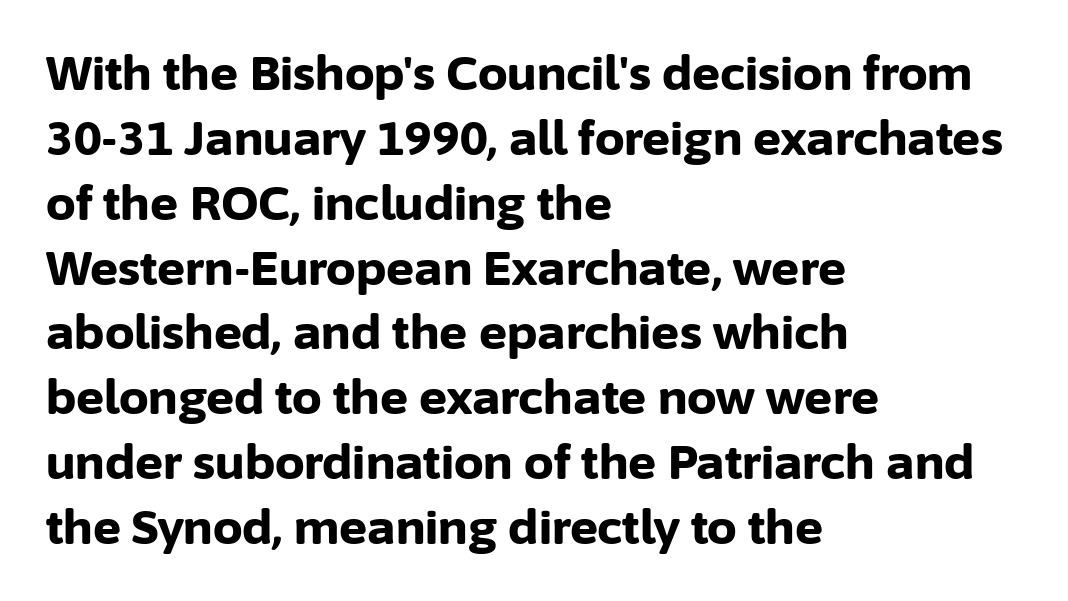
{"serif": "no", "italic": "no", "bold": "yes", "weight": "bold", "width": "normal", "stroke_contrast": "low", "x_height": "medium", "monospaced": "no", "underline": "no", "align": "left", "line_spacing": "normal", "line_spacing_ratio": 1.38, "letter_spacing": "normal", "letter_spacing_em": 0.0, "glyph_px": 47}
